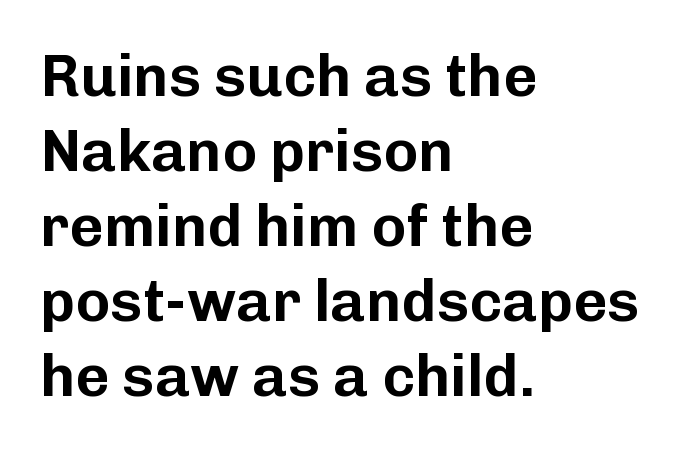
{"serif": "no", "italic": "no", "width": "normal", "stroke_contrast": "low", "x_height": "medium", "monospaced": "no", "underline": "no", "align": "left", "line_spacing": "normal", "line_spacing_ratio": 1.27, "letter_spacing": "normal", "letter_spacing_em": 0.0, "glyph_px": 59}
